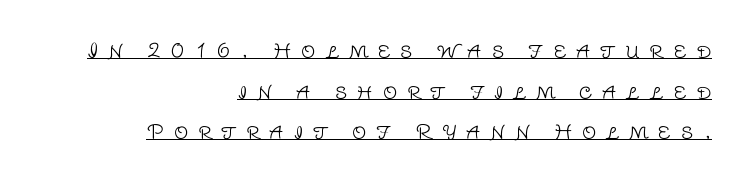
Q: Is the text bold? A: No.
Q: Is the text italic (slanted)? A: Yes.
Q: Is the text underlined? A: Yes.
Q: How is the paragraph aligned? A: Right-aligned.
Q: Is the spacing between letters normal or unusually wide? A: Unusually wide.
Q: Is the spacing between lines tight, normal or loose? A: Loose.
